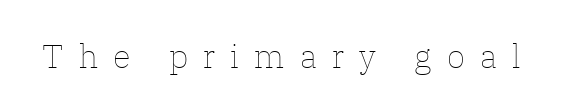
The image shows 33 px thin type, upright; set unusually wide letter spacing (+0.46 em), not underlined; low stroke contrast and a medium x-height.
